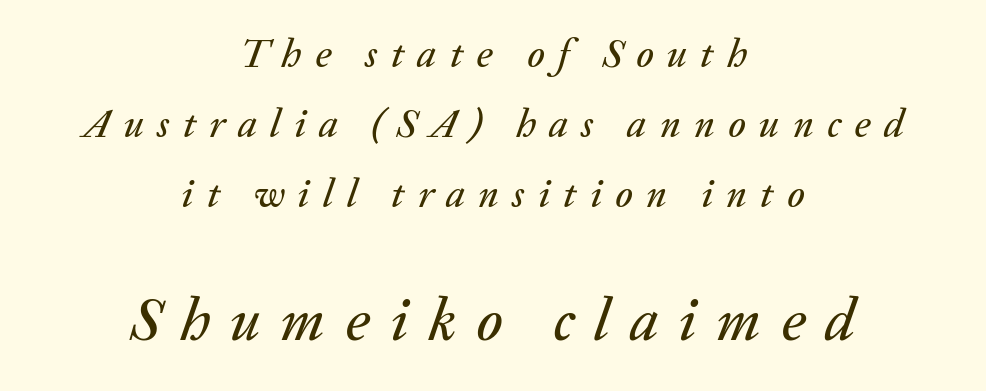
Q: Is the text italic (slanted)? A: Yes, it leans right by about 20 degrees.
Q: Is the text underlined? A: No.
Q: How is the paragraph aligned? A: Centered.
Q: Is the spacing between letters normal or unusually wide? A: Unusually wide.
Q: Which block of text is set in a larger size, the first (top) or the second (bottom)? A: The second (bottom) one.
Q: Width (condensed, normal, or wide)? A: Normal.
Q: Stroke contrast? A: Medium.
Q: x-height? A: Medium.
Q: Monospaced? A: No.
